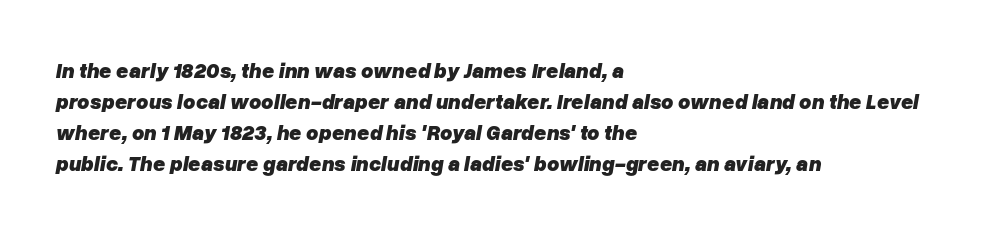
Q: Is the text bold? A: Yes.
Q: Is the text italic (slanted)? A: Yes, it leans right by about 10 degrees.
Q: Is the text underlined? A: No.
Q: How is the paragraph aligned? A: Left-aligned.
Q: Is the spacing between letters normal or unusually wide? A: Normal.
Q: Is the spacing between lines tight, normal or loose? A: Normal.
